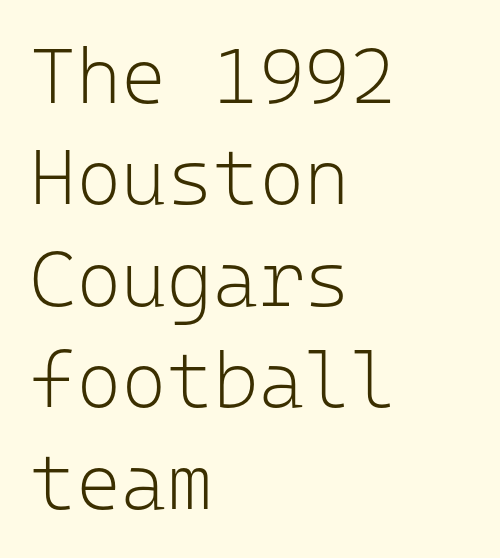
{"serif": "no", "italic": "no", "bold": "no", "weight": "light", "width": "normal", "stroke_contrast": "low", "x_height": "medium", "monospaced": "yes", "underline": "no", "align": "left", "line_spacing": "normal", "line_spacing_ratio": 1.3, "letter_spacing": "normal", "letter_spacing_em": 0.0, "glyph_px": 78}
